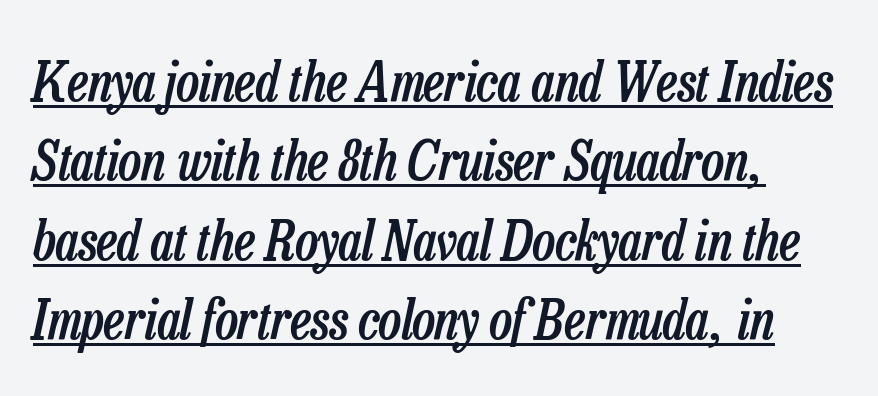
Q: Is the text bold? A: Semi-bold.
Q: Is the text italic (slanted)? A: Yes, it leans right by about 13 degrees.
Q: Is the text underlined? A: Yes.
Q: Is the spacing between letters normal or unusually wide? A: Normal.
Q: Is the spacing between lines tight, normal or loose? A: Normal.
Q: Width (condensed, normal, or wide)? A: Condensed.
Q: Stroke contrast? A: Low.
Q: x-height? A: Medium.
Q: Monospaced? A: No.
